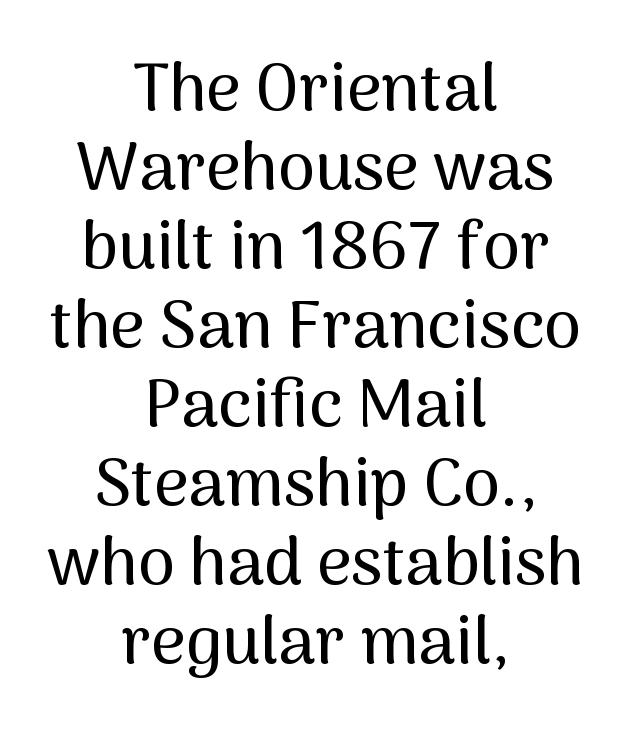
{"serif": "no", "italic": "no", "width": "normal", "stroke_contrast": "medium", "x_height": "medium", "monospaced": "no", "underline": "no", "align": "center", "line_spacing_ratio": 1.18, "letter_spacing": "normal", "letter_spacing_em": 0.0, "glyph_px": 67}
